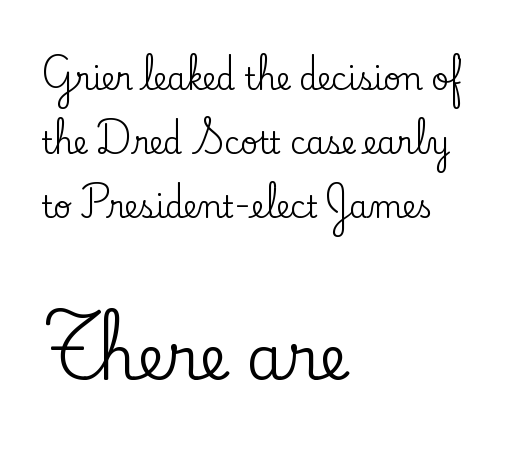
Q: Is the text italic (slanted)? A: No, it is upright.
Q: Is the typeface a serif or a sans-serif typeface? A: Serif.
Q: Is the text underlined? A: No.
Q: How is the paragraph aligned? A: Left-aligned.
Q: Is the spacing between letters normal or unusually wide? A: Normal.
Q: Is the spacing between lines tight, normal or loose? A: Loose.
Q: Which block of text is set in a larger size, the first (top) or the second (bottom)? A: The second (bottom) one.
Q: Width (condensed, normal, or wide)? A: Normal.
Q: Stroke contrast? A: Low.
Q: x-height? A: Small.
Q: Monospaced? A: No.
